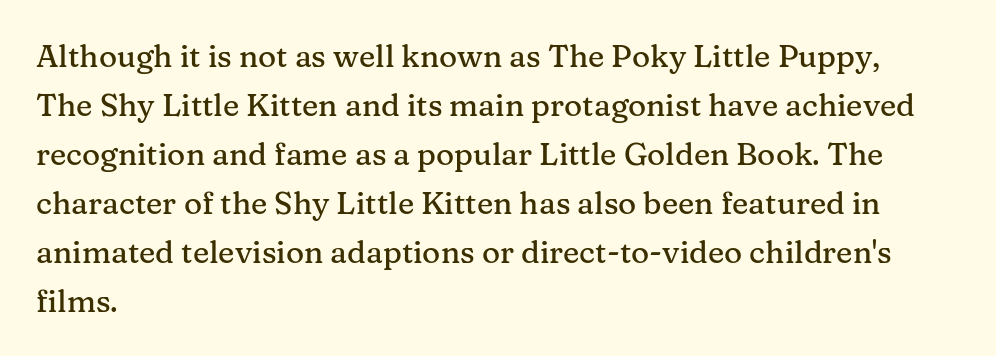
{"serif": "yes", "italic": "no", "width": "normal", "stroke_contrast": "medium", "x_height": "medium", "monospaced": "no", "underline": "no", "align": "left", "line_spacing": "normal", "line_spacing_ratio": 1.58, "letter_spacing": "normal", "letter_spacing_em": 0.0, "glyph_px": 31}
